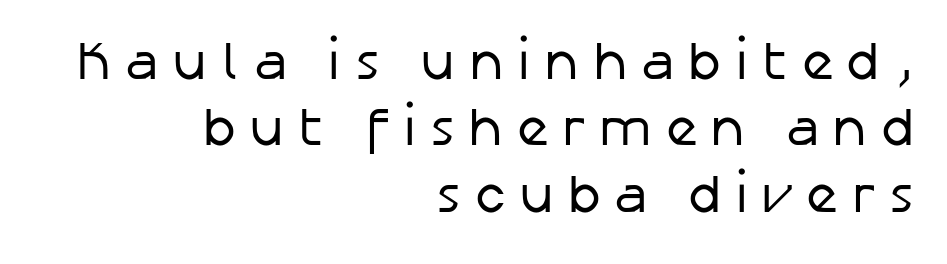
The passage shown is typed in a proportional face where columns would drift. Weight class: somewhere from thin through regular. Honestly, there is no underline to notice here at all. Letter spacing: wide.
